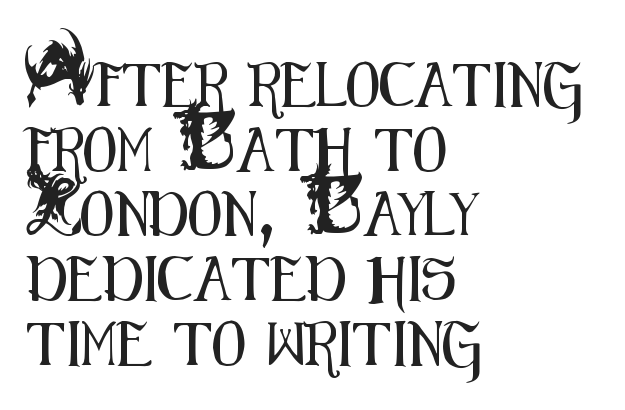
{"serif": "no", "italic": "no", "width": "condensed", "stroke_contrast": "medium", "x_height": "small", "monospaced": "no", "underline": "no", "align": "left", "line_spacing": "normal", "line_spacing_ratio": 1.47, "letter_spacing": "normal", "letter_spacing_em": 0.0, "glyph_px": 44}
